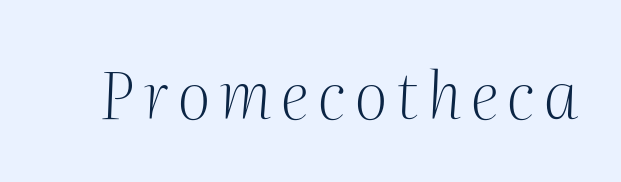
{"serif": "yes", "italic": "yes", "lean": "right", "slant_degrees": 2, "bold": "no", "weight": "light", "width": "normal", "stroke_contrast": "medium", "x_height": "medium", "monospaced": "no", "underline": "no", "glyph_px": 65}
